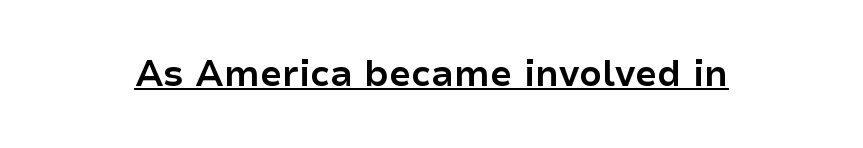
The sample's only ornament is a line tracing under the words. Regarding serifs, this sample does without them. Is the type bold? Yes — the strokes are clearly thick and heavy. The letterforms sit shoulder to shoulder at normal distance. Every character sits straight up, as roman type does.
